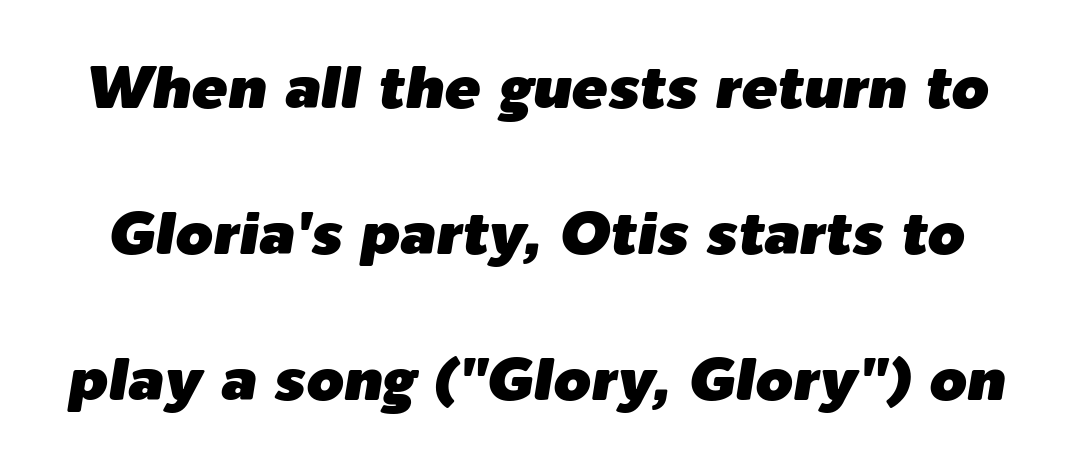
The font's italic variant was chosen for this text. Notice the wide empty band between every row — that's loose leading. Default kerning and tracking; the words read as compact shapes. Anything drawn beneath the words? Only blank space. The passage shown is typed in a proportional face where columns would drift.
